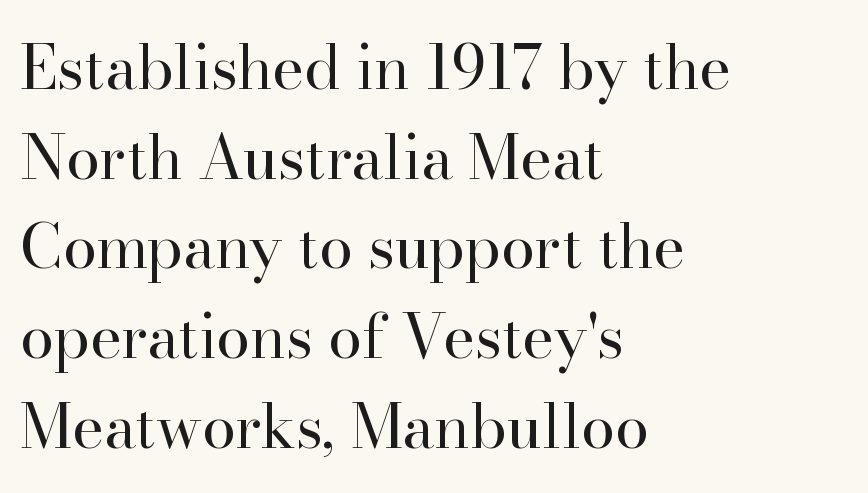
The image shows 61 px regular-weight serif type, upright; set left-aligned, normal line spacing (1.47x), normal letter spacing, not underlined; high stroke contrast and a small x-height.
